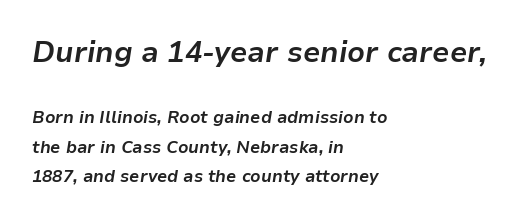
{"italic": "yes", "lean": "right", "slant_degrees": 9, "bold": "yes", "weight": "bold", "width": "normal", "stroke_contrast": "low", "x_height": "medium", "monospaced": "no", "underline": "no", "align": "left", "line_spacing_ratio": 1.73, "letter_spacing": "normal", "letter_spacing_em": 0.0, "larger_block": "first", "size_ratio": 1.71, "glyph_px": 29}
